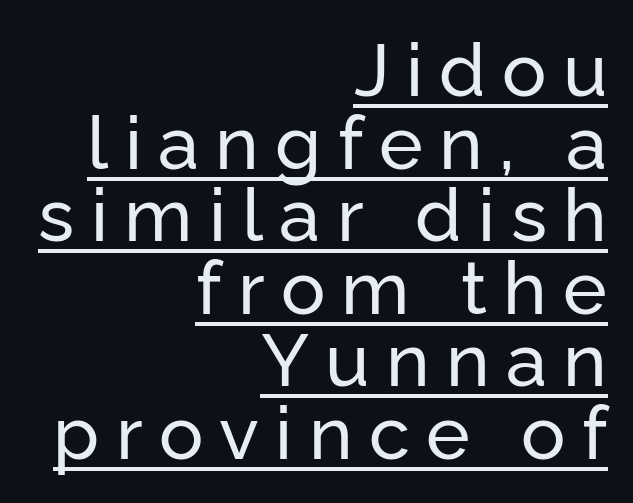
The image shows 74 px sans-serif type, upright; set right-aligned, tight line spacing (0.98x), unusually wide letter spacing (+0.22 em), underlined; low stroke contrast and a medium x-height.
